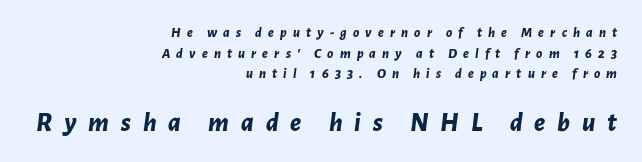
The image shows 27 px bold type, italic (leaning right); set right-aligned, normal line spacing (1.48x), unusually wide letter spacing (+0.44 em), not underlined; the second (bottom) block is 1.93x larger.
